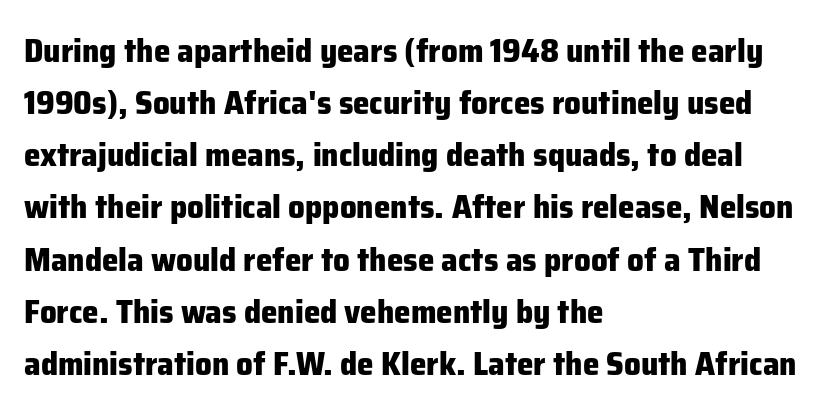
The image shows 33 px heavy sans-serif type, upright; set left-aligned, normal line spacing (1.58x), normal letter spacing, not underlined; low stroke contrast and a medium x-height.
